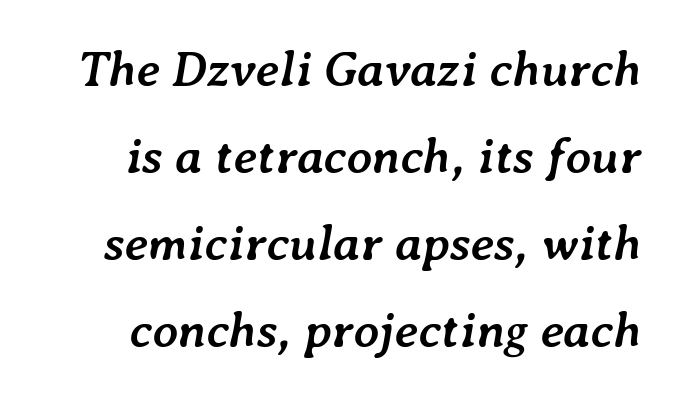
Nobody touched the tracking dial on this one. The letters advance in unequal steps, a hallmark of proportional type. Thick stems and heavy bowls — unmistakably bold. There's an unmistakable incline to the writing here. Words float on clear page, feet unadorned.
